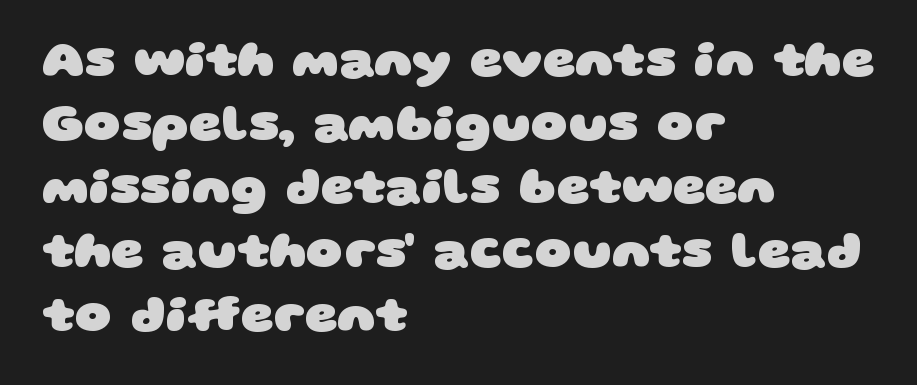
{"serif": "no", "bold": "yes", "weight": "heavy", "width": "wide", "stroke_contrast": "low", "x_height": "large", "monospaced": "no", "underline": "no", "align": "left", "line_spacing": "normal", "line_spacing_ratio": 1.25, "letter_spacing": "normal", "letter_spacing_em": 0.0, "glyph_px": 51}
